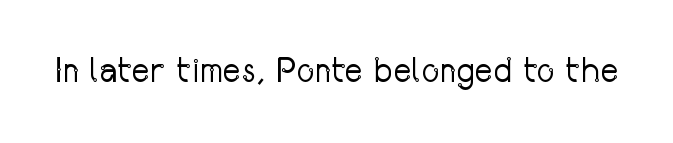
{"serif": "no", "italic": "no", "bold": "no", "weight": "regular", "width": "condensed", "stroke_contrast": "low", "x_height": "medium", "monospaced": "no", "underline": "no", "letter_spacing": "normal", "letter_spacing_em": 0.0, "glyph_px": 35}
